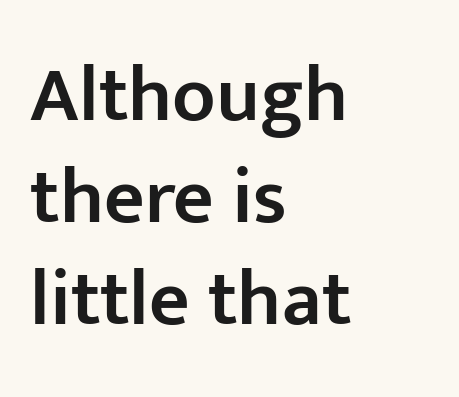
Q: Is the text bold? A: Semi-bold.
Q: Is the text italic (slanted)? A: No, it is upright.
Q: Is the typeface a serif or a sans-serif typeface? A: Sans-serif.
Q: Is the text underlined? A: No.
Q: How is the paragraph aligned? A: Left-aligned.
Q: Is the spacing between letters normal or unusually wide? A: Normal.
Q: Is the spacing between lines tight, normal or loose? A: Normal.
Q: Width (condensed, normal, or wide)? A: Normal.
Q: Stroke contrast? A: Low.
Q: x-height? A: Medium.
Q: Monospaced? A: No.
